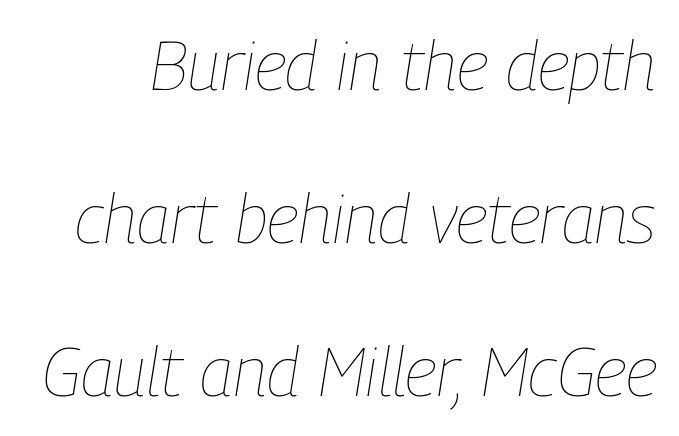
Q: Is the text bold? A: No.
Q: Is the text italic (slanted)? A: Yes, it leans right by about 9 degrees.
Q: Is the text underlined? A: No.
Q: Is the spacing between letters normal or unusually wide? A: Normal.
Q: Is the spacing between lines tight, normal or loose? A: Loose.
Q: Width (condensed, normal, or wide)? A: Condensed.
Q: Stroke contrast? A: Low.
Q: x-height? A: Medium.
Q: Monospaced? A: No.
